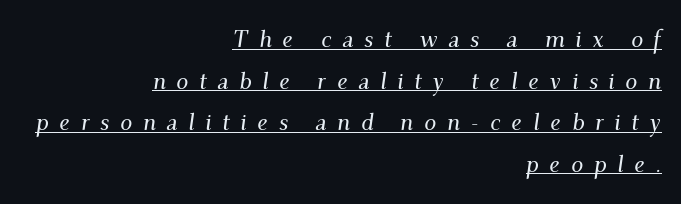
The passage shown is underscored from start to finish. This rendering widens character spacing well past its baseline value. The setting favours the right margin, as signatures and pull-quotes sometimes do. When letters slant like this, we call the style italic.
